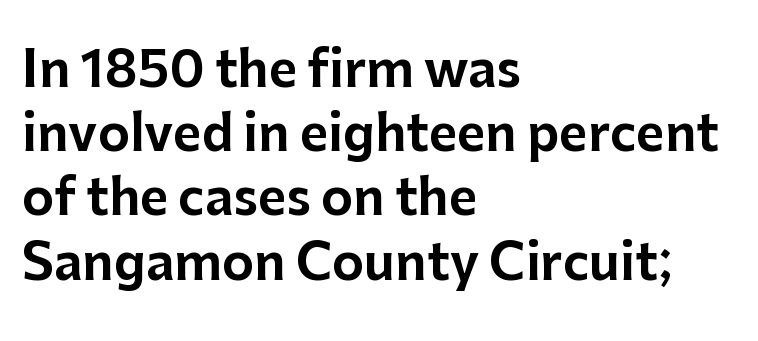
Q: Is the text italic (slanted)? A: No, it is upright.
Q: Is the typeface a serif or a sans-serif typeface? A: Sans-serif.
Q: Is the text underlined? A: No.
Q: How is the paragraph aligned? A: Left-aligned.
Q: Is the spacing between letters normal or unusually wide? A: Normal.
Q: Is the spacing between lines tight, normal or loose? A: Normal.
Q: Width (condensed, normal, or wide)? A: Normal.
Q: Stroke contrast? A: Low.
Q: x-height? A: Medium.
Q: Monospaced? A: No.
